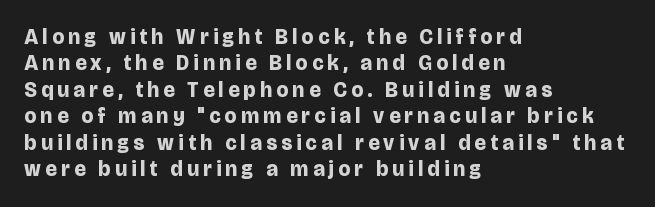
Q: Is the text bold? A: Yes.
Q: Is the text italic (slanted)? A: No, it is upright.
Q: Is the text underlined? A: No.
Q: How is the paragraph aligned? A: Left-aligned.
Q: Is the spacing between letters normal or unusually wide? A: Unusually wide.
Q: Is the spacing between lines tight, normal or loose? A: Normal.
